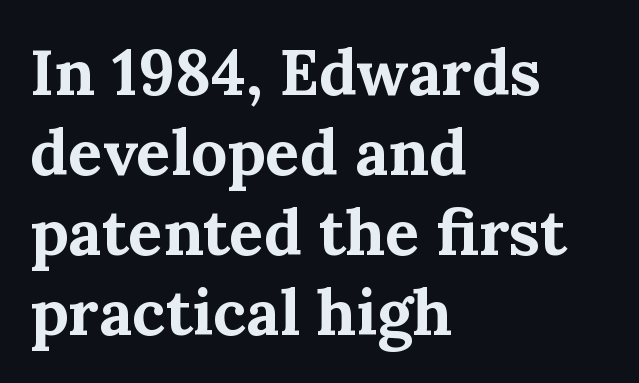
The image shows 64 px bold serif type, upright; set left-aligned, normal line spacing (1.25x), normal letter spacing, not underlined; medium stroke contrast and a medium x-height.
